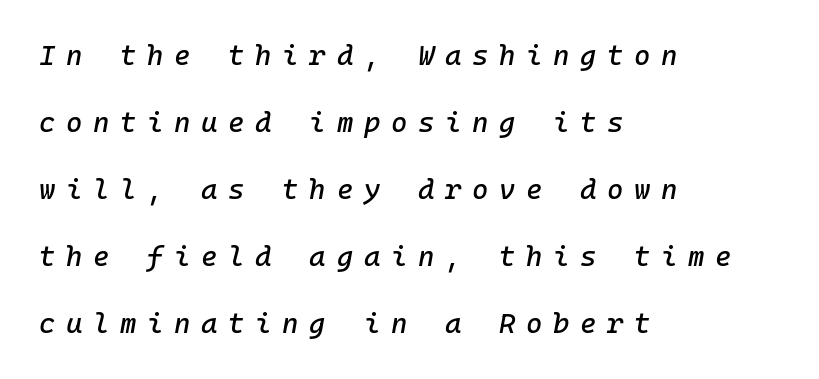
The image shows 28 px text type, italic (leaning right); set left-aligned, loose line spacing (2.39x), unusually wide letter spacing (+0.38 em), not underlined; low stroke contrast and a medium x-height.
